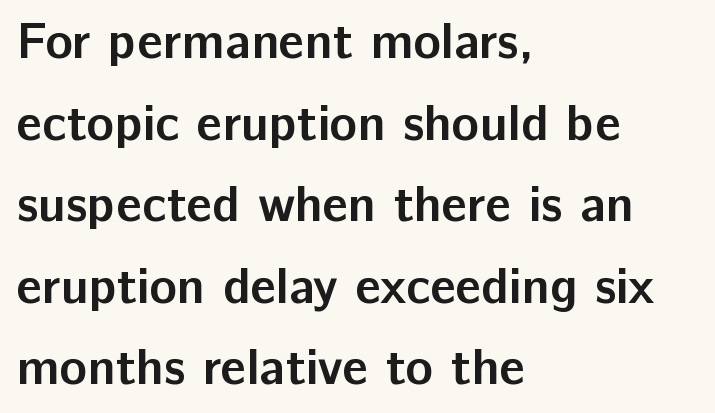
Short and long lines alike share a common starting point at left. The specimen reads as upright at a glance. Rule under the text: the space is simply empty. Rows of type keep a routine distance in the vertical direction. The face used here is proportionally spaced, like ordinary book or web type. In terms of letterform style, serifs are entirely absent.
